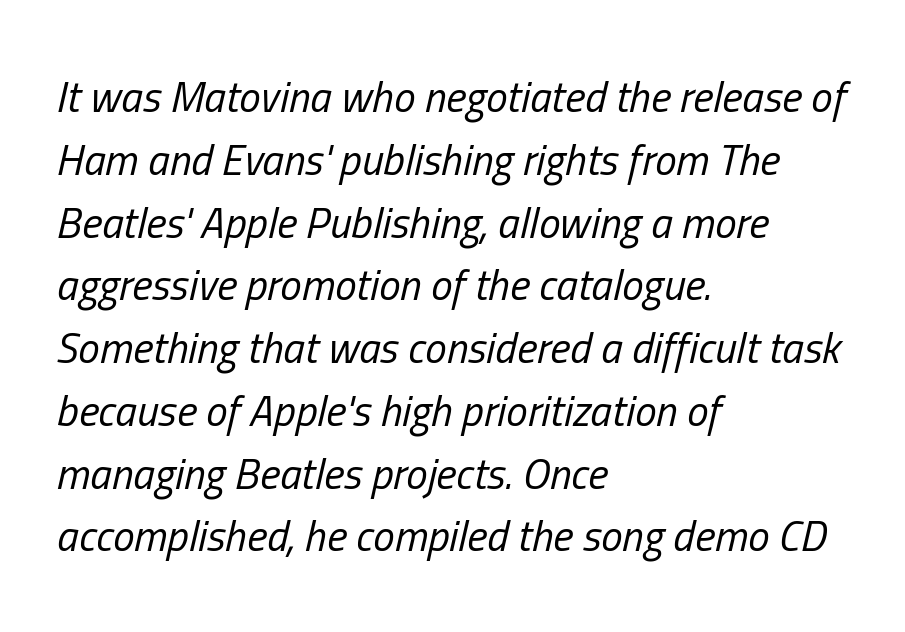
{"italic": "yes", "lean": "right", "slant_degrees": 13, "bold": "no", "weight": "regular", "width": "condensed", "stroke_contrast": "low", "x_height": "medium", "monospaced": "no", "underline": "no", "align": "left", "line_spacing": "normal", "line_spacing_ratio": 1.46, "letter_spacing": "normal", "letter_spacing_em": 0.0, "glyph_px": 43}
